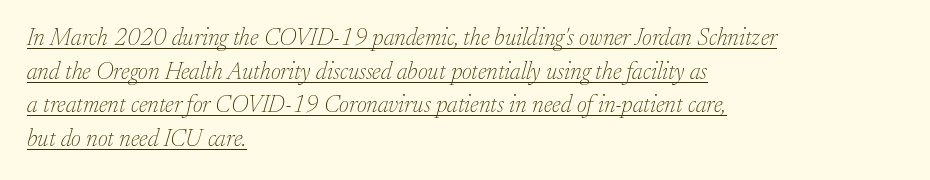
Q: Is the text bold? A: No.
Q: Is the text italic (slanted)? A: Yes, it leans right by about 17 degrees.
Q: Is the text underlined? A: Yes.
Q: How is the paragraph aligned? A: Left-aligned.
Q: Is the spacing between letters normal or unusually wide? A: Normal.
Q: Is the spacing between lines tight, normal or loose? A: Normal.
